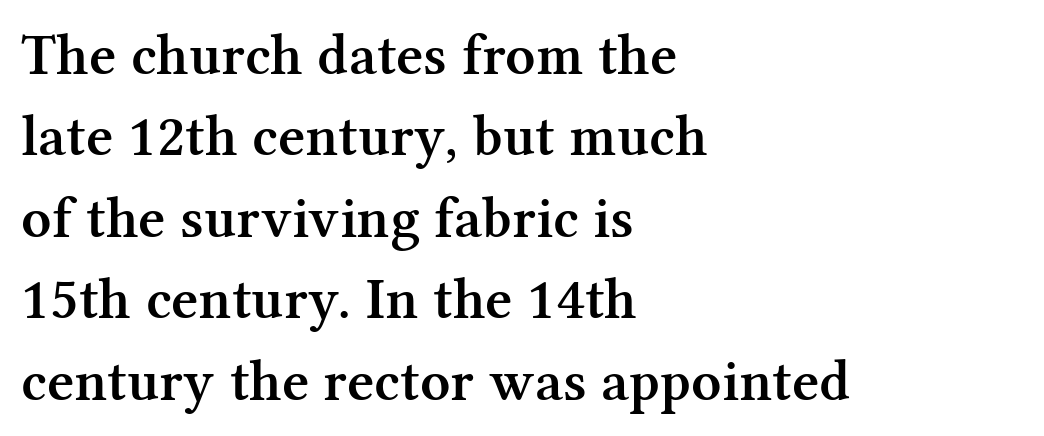
{"serif": "yes", "italic": "no", "bold": "semi", "weight": "semibold", "width": "normal", "stroke_contrast": "medium", "x_height": "medium", "monospaced": "no", "underline": "no", "align": "left", "line_spacing": "normal", "line_spacing_ratio": 1.38, "letter_spacing": "normal", "letter_spacing_em": 0.0, "glyph_px": 59}
